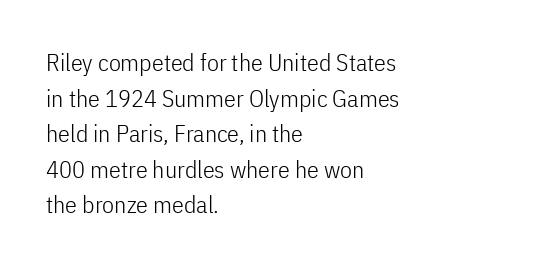
Q: Is the text bold? A: No.
Q: Is the text italic (slanted)? A: No, it is upright.
Q: Is the text underlined? A: No.
Q: How is the paragraph aligned? A: Left-aligned.
Q: Is the spacing between letters normal or unusually wide? A: Normal.
Q: Is the spacing between lines tight, normal or loose? A: Normal.
